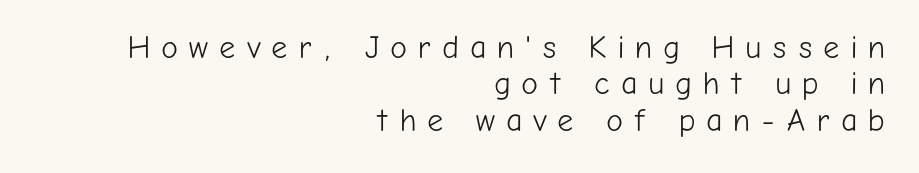
Q: Is the text bold? A: No.
Q: Is the text italic (slanted)? A: No, it is upright.
Q: Is the typeface a serif or a sans-serif typeface? A: Sans-serif.
Q: Is the text underlined? A: No.
Q: How is the paragraph aligned? A: Right-aligned.
Q: Is the spacing between letters normal or unusually wide? A: Unusually wide.
Q: Is the spacing between lines tight, normal or loose? A: Tight.
Q: Width (condensed, normal, or wide)? A: Normal.
Q: Stroke contrast? A: Low.
Q: x-height? A: Medium.
Q: Monospaced? A: No.
